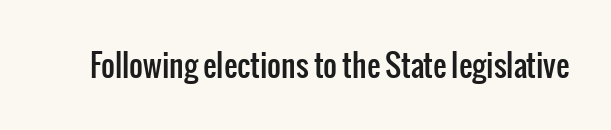
The image shows 30 px condensed sans-serif type, upright; set normal letter spacing, not underlined; low stroke contrast and a medium x-height.
